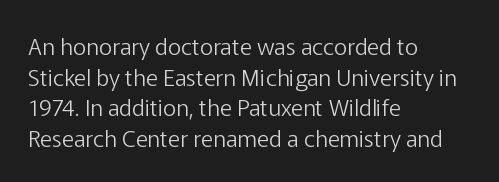
{"italic": "no", "bold": "no", "underline": "no", "align": "left", "line_spacing": "normal", "line_spacing_ratio": 1.33, "letter_spacing": "normal", "letter_spacing_em": 0.0, "glyph_px": 23}
